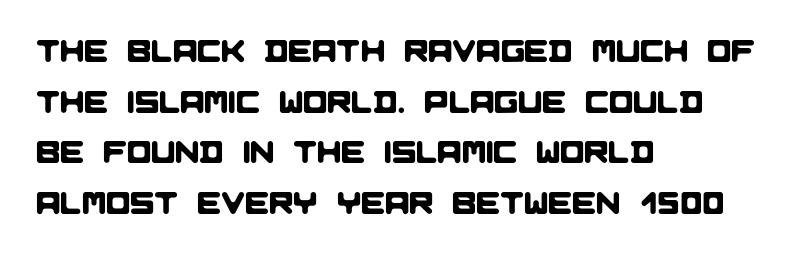
{"serif": "no", "width": "normal", "stroke_contrast": "low", "x_height": "large", "monospaced": "no", "underline": "no", "align": "left", "line_spacing": "normal", "line_spacing_ratio": 1.58, "letter_spacing": "normal", "letter_spacing_em": 0.0, "glyph_px": 32}
